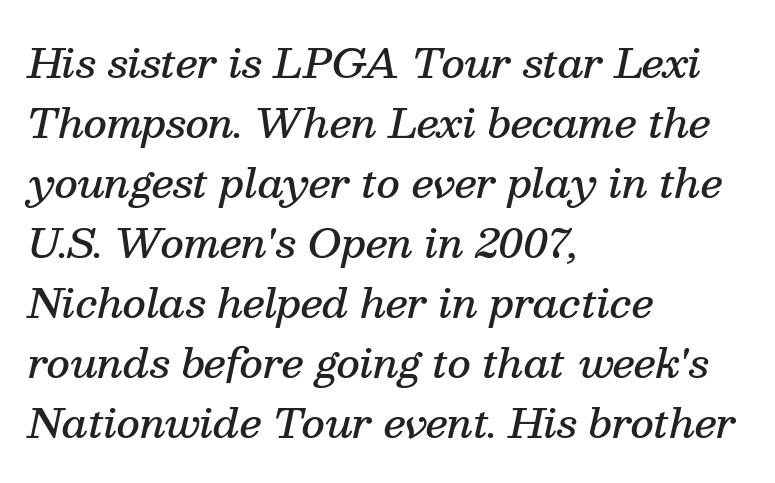
The passage shown is typed in a proportional face where columns would drift. Nothing unusual about the tracking: characters are spaced as the font intends. All the whitespace from short lines collects on the right. Anything drawn beneath the words? Only blank space.
